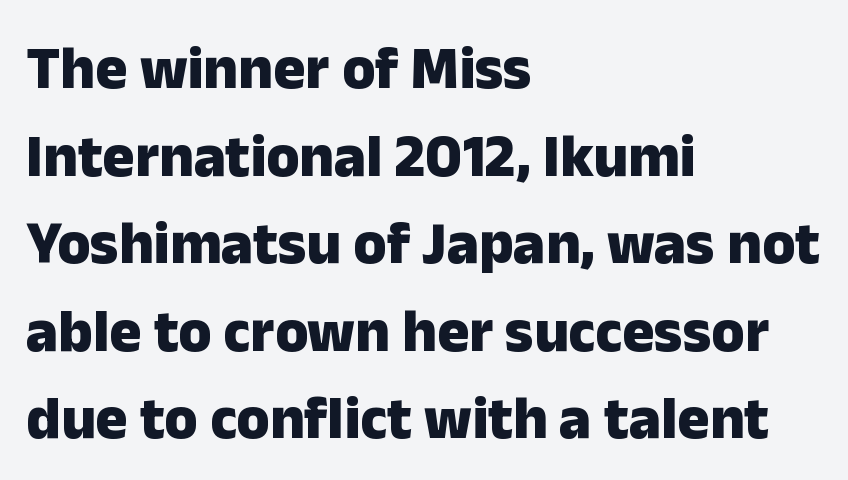
Q: Is the text bold? A: Yes.
Q: Is the text italic (slanted)? A: No, it is upright.
Q: Is the typeface a serif or a sans-serif typeface? A: Sans-serif.
Q: Is the text underlined? A: No.
Q: How is the paragraph aligned? A: Left-aligned.
Q: Is the spacing between letters normal or unusually wide? A: Normal.
Q: Is the spacing between lines tight, normal or loose? A: Normal.
Q: Width (condensed, normal, or wide)? A: Normal.
Q: Stroke contrast? A: Low.
Q: x-height? A: Medium.
Q: Monospaced? A: No.
